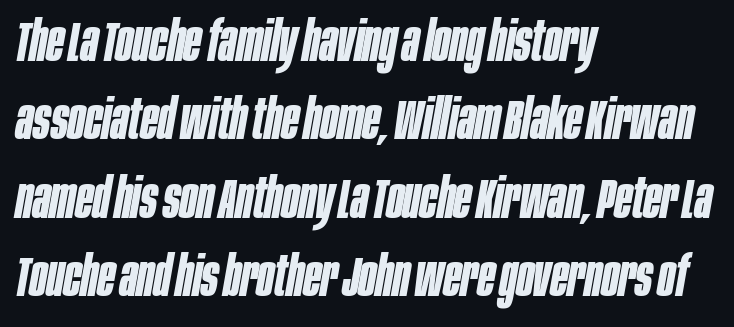
Q: Is the text bold? A: Yes.
Q: Is the text italic (slanted)? A: Yes, it leans right by about 10 degrees.
Q: Is the text underlined? A: No.
Q: How is the paragraph aligned? A: Left-aligned.
Q: Is the spacing between letters normal or unusually wide? A: Normal.
Q: Is the spacing between lines tight, normal or loose? A: Normal.
Q: Width (condensed, normal, or wide)? A: Condensed.
Q: Stroke contrast? A: Low.
Q: x-height? A: Large.
Q: Monospaced? A: No.
